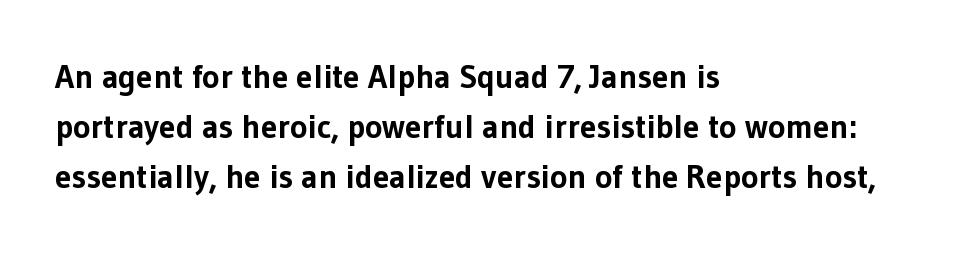
Q: Is the text bold? A: Yes.
Q: Is the text italic (slanted)? A: No, it is upright.
Q: Is the typeface a serif or a sans-serif typeface? A: Sans-serif.
Q: Is the text underlined? A: No.
Q: How is the paragraph aligned? A: Left-aligned.
Q: Is the spacing between letters normal or unusually wide? A: Normal.
Q: Is the spacing between lines tight, normal or loose? A: Normal.
Q: Width (condensed, normal, or wide)? A: Normal.
Q: Stroke contrast? A: Low.
Q: x-height? A: Medium.
Q: Monospaced? A: No.
